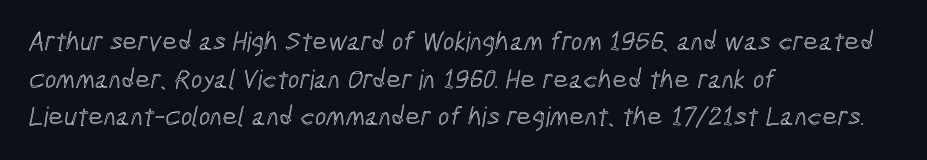
Caption: multi-line text, flush left, ragged right. Just letters on the line, the space beneath them empty. Line spacing here is normal. Words appear dense and cohesive because spacing is normal.
